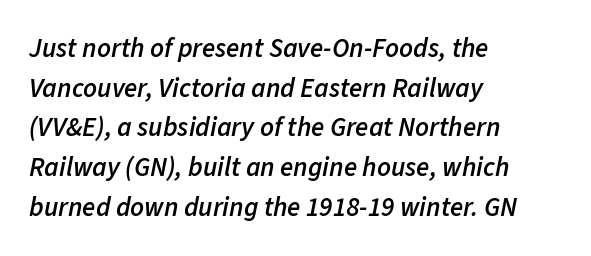
Q: Is the text bold? A: Semi-bold.
Q: Is the text italic (slanted)? A: Yes, it leans right by about 11 degrees.
Q: Is the text underlined? A: No.
Q: How is the paragraph aligned? A: Left-aligned.
Q: Is the spacing between letters normal or unusually wide? A: Normal.
Q: Is the spacing between lines tight, normal or loose? A: Normal.
